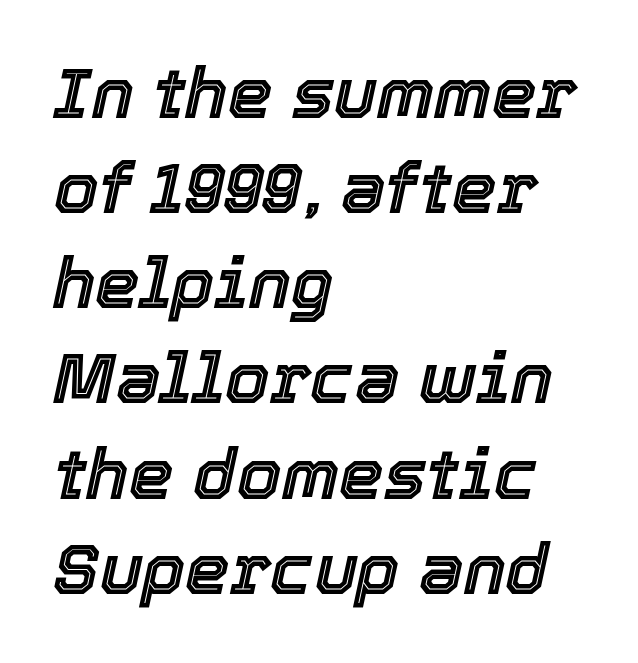
Q: Is the text italic (slanted)? A: Yes, it leans right by about 12 degrees.
Q: Is the text underlined? A: No.
Q: How is the paragraph aligned? A: Left-aligned.
Q: Is the spacing between letters normal or unusually wide? A: Normal.
Q: Is the spacing between lines tight, normal or loose? A: Normal.
Q: Width (condensed, normal, or wide)? A: Normal.
Q: x-height? A: Medium.
Q: Monospaced? A: No.
